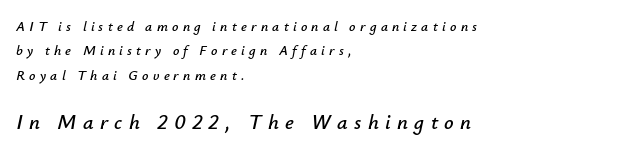
The image shows 21 px text type, italic (leaning right); set left-aligned, line spacing 1.75x, unusually wide letter spacing (+0.3 em), not underlined; the second (bottom) block is 1.5x larger.
